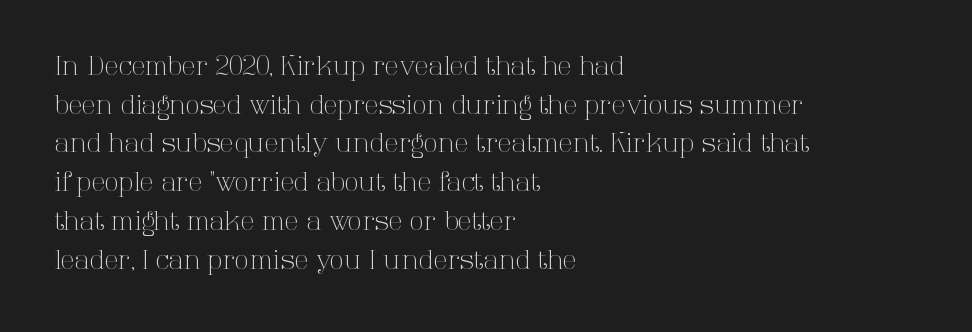
{"italic": "no", "bold": "no", "underline": "no", "align": "left", "line_spacing": "normal", "line_spacing_ratio": 1.49, "letter_spacing": "normal", "letter_spacing_em": 0.0, "glyph_px": 26}
